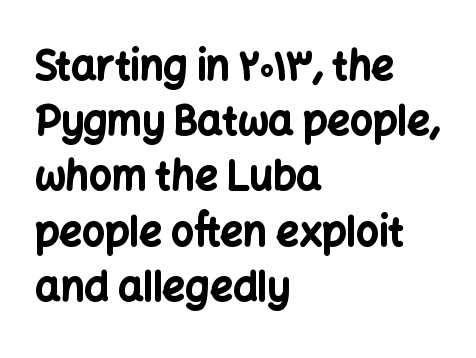
The image shows 40 px bold sans-serif type, upright; set left-aligned, normal line spacing (1.38x), normal letter spacing, not underlined; low stroke contrast and a medium x-height.
